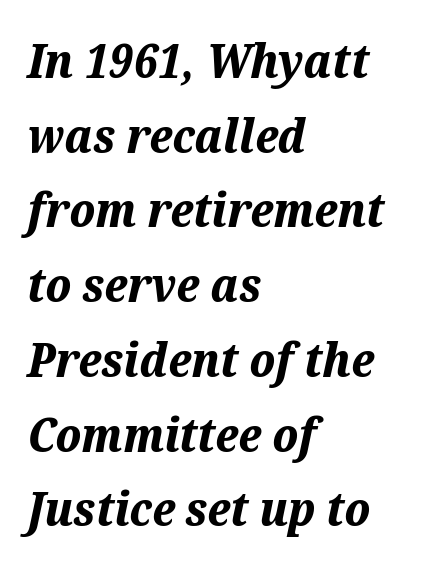
Every row of glyphs begins at an identical x-position on the left. Each word holds together tightly as a unit, with standard inter-letter gaps. Leading matches the norm, producing a regular column. The face used here is proportionally spaced, like ordinary book or web type.
